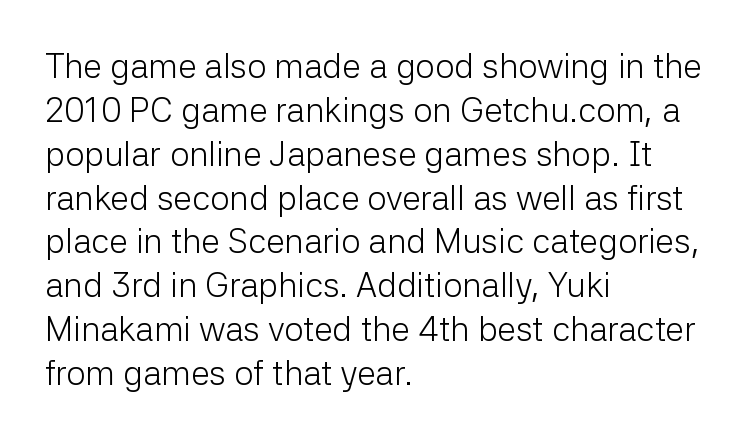
There is no visible air inserted between adjacent glyphs. Posture: upright roman. A typesetter would call this leading conventional body-copy spacing. These lines stack with their left ends in a neat column. A quiet, ordinary-to-light weight characterises the typeface. Letterform terminals end flat and unadorned throughout the passage.
